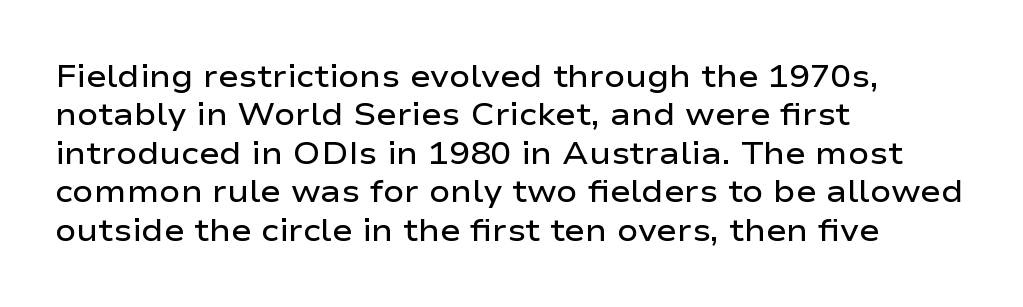
Does extra space separate the letters? No, they use regular spacing. Designer's note — italics off, roman on. Plain, unruled lines of type. Check where the strokes stop: nothing finishes them off — pure sans.
